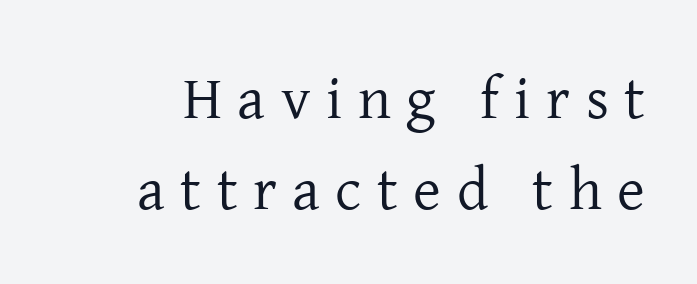
{"serif": "yes", "italic": "no", "bold": "no", "weight": "regular", "width": "normal", "stroke_contrast": "low", "x_height": "medium", "monospaced": "no", "underline": "no", "line_spacing": "normal", "line_spacing_ratio": 1.52, "letter_spacing": "wide", "letter_spacing_em": 0.26, "glyph_px": 60}
